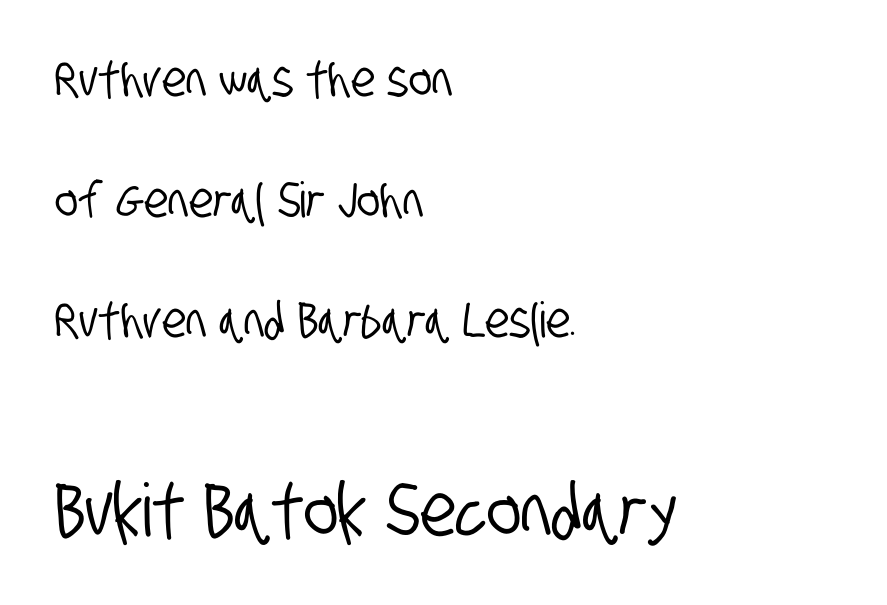
Do the characters align in a grid? No, the font is proportional. The text block is weighted toward the left margin, trailing off unevenly rightward. What's the leading like? Stretched, with rows far apart. Clear beneath every line of the passage.
